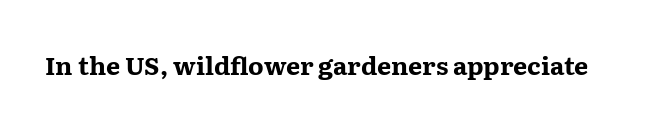
{"italic": "no", "bold": "yes", "underline": "no", "letter_spacing": "normal", "letter_spacing_em": 0.0, "glyph_px": 25}
